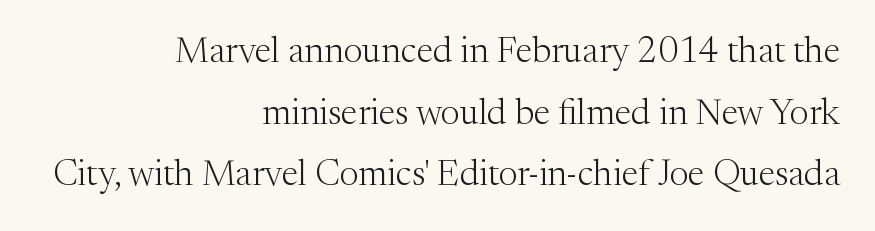
Q: Is the text bold? A: No.
Q: Is the text italic (slanted)? A: No, it is upright.
Q: Is the typeface a serif or a sans-serif typeface? A: Serif.
Q: Is the text underlined? A: No.
Q: How is the paragraph aligned? A: Right-aligned.
Q: Is the spacing between letters normal or unusually wide? A: Normal.
Q: Width (condensed, normal, or wide)? A: Normal.
Q: Stroke contrast? A: Medium.
Q: x-height? A: Medium.
Q: Monospaced? A: No.
